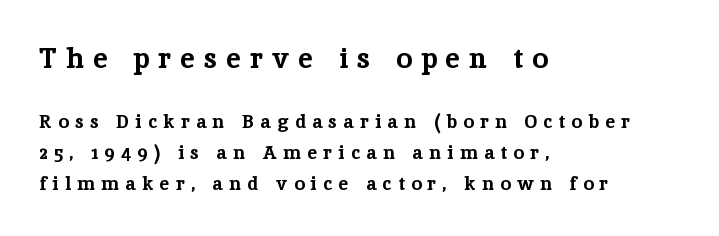
Q: Is the text bold? A: Yes.
Q: Is the text italic (slanted)? A: No, it is upright.
Q: Is the typeface a serif or a sans-serif typeface? A: Serif.
Q: Is the text underlined? A: No.
Q: How is the paragraph aligned? A: Left-aligned.
Q: Is the spacing between letters normal or unusually wide? A: Unusually wide.
Q: Is the spacing between lines tight, normal or loose? A: Normal.
Q: Which block of text is set in a larger size, the first (top) or the second (bottom)? A: The first (top) one.
Q: Width (condensed, normal, or wide)? A: Normal.
Q: Stroke contrast? A: Low.
Q: x-height? A: Medium.
Q: Monospaced? A: No.
